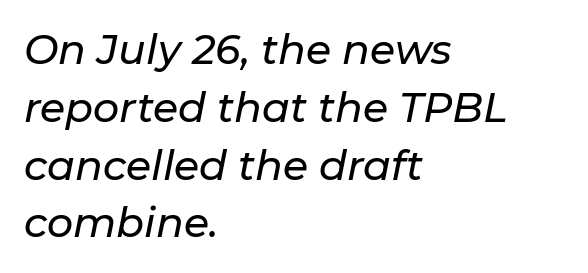
{"italic": "yes", "lean": "right", "slant_degrees": 11, "width": "normal", "stroke_contrast": "low", "x_height": "medium", "monospaced": "no", "underline": "no", "align": "left", "line_spacing": "normal", "line_spacing_ratio": 1.41, "letter_spacing": "normal", "letter_spacing_em": 0.0, "glyph_px": 41}
